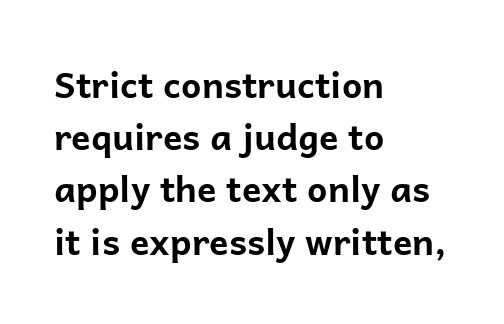
{"serif": "no", "italic": "no", "bold": "yes", "weight": "bold", "width": "normal", "stroke_contrast": "low", "x_height": "medium", "monospaced": "no", "underline": "no", "align": "left", "line_spacing": "normal", "line_spacing_ratio": 1.45, "letter_spacing": "normal", "letter_spacing_em": 0.0, "glyph_px": 36}
